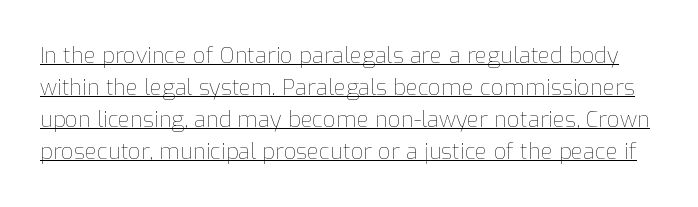
Designer's note — italics off, roman on. The strokes carry an ordinary text weight at most. Caption: standard tracking, unaltered. Notice how a bar underscores the lettering throughout.
